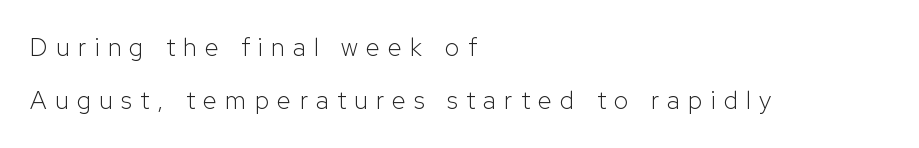
This sample uses expanded letter spacing, leaving extra air between glyphs. Horizontal alignment here is leftward, the default for most running prose. Each new line begins a long way beneath the previous one. The typography opts for an upright posture over an oblique one. Any mark beneath the type? The region is blank.
